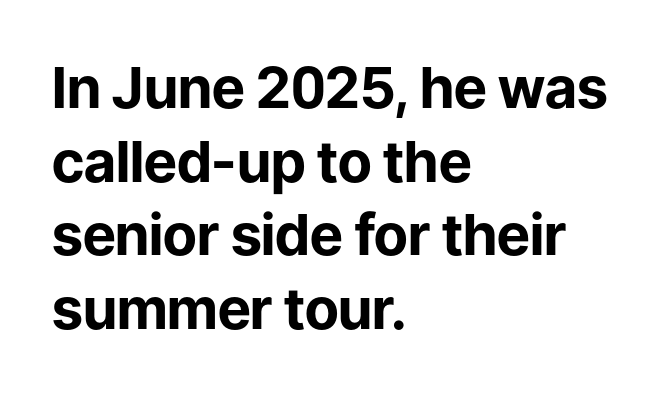
Q: Is the text bold? A: Yes.
Q: Is the text italic (slanted)? A: No, it is upright.
Q: Is the typeface a serif or a sans-serif typeface? A: Sans-serif.
Q: Is the text underlined? A: No.
Q: How is the paragraph aligned? A: Left-aligned.
Q: Is the spacing between letters normal or unusually wide? A: Normal.
Q: Is the spacing between lines tight, normal or loose? A: Normal.
Q: Width (condensed, normal, or wide)? A: Normal.
Q: Stroke contrast? A: Low.
Q: x-height? A: Medium.
Q: Monospaced? A: No.
